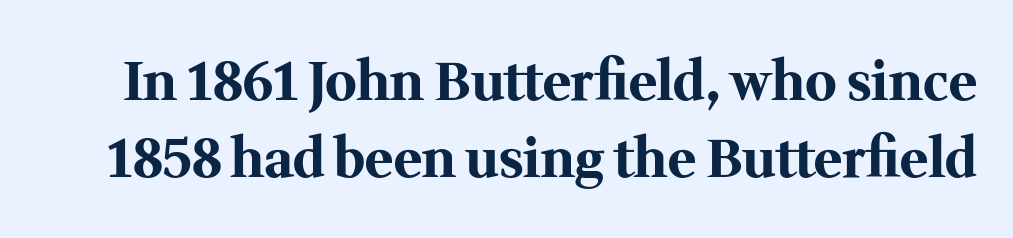
This sample uses an upright cut, with every glyph sitting square on the baseline. Character widths vary here, with narrow letters taking less room than wide ones. If you measured baseline to baseline, you'd find a middling distance. Typographically, this falls in the serif category.
